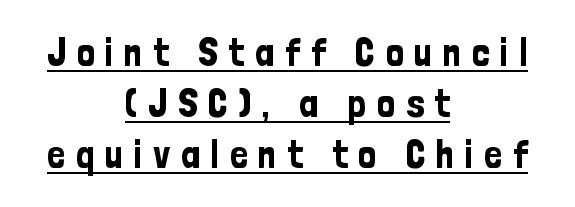
The image shows 40 px condensed sans-serif type, upright; set centered, normal line spacing (1.28x), unusually wide letter spacing (+0.27 em), underlined; low stroke contrast and a medium x-height.
